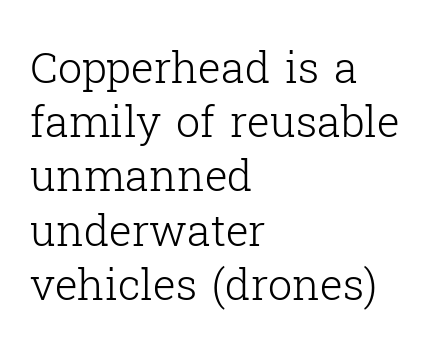
{"serif": "yes", "italic": "no", "bold": "no", "weight": "light", "width": "normal", "stroke_contrast": "low", "x_height": "medium", "monospaced": "no", "underline": "no", "align": "left", "line_spacing": "normal", "line_spacing_ratio": 1.26, "letter_spacing": "normal", "letter_spacing_em": 0.0, "glyph_px": 43}
